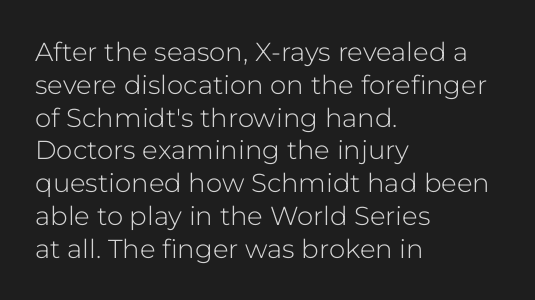
Check the space under the baseline: it is left empty. Posture: upright roman. Is the type heavy? It reads as light-to-regular instead. One-word summary of the alignment: left. The line-height multiplier appears to be the usual default.
